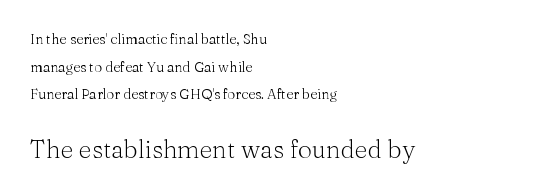
{"italic": "no", "bold": "no", "underline": "no", "align": "left", "line_spacing": "loose", "line_spacing_ratio": 1.98, "letter_spacing": "normal", "letter_spacing_em": 0.0, "larger_block": "second", "size_ratio": 1.79, "glyph_px": 25}
